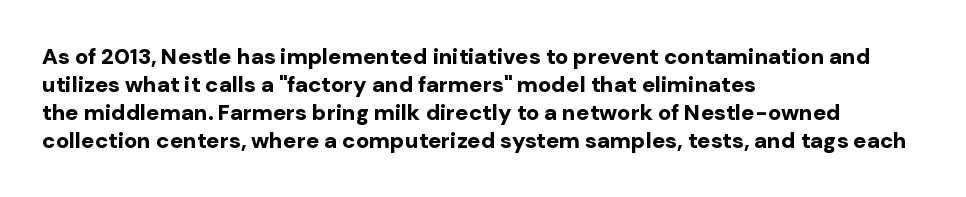
{"italic": "no", "bold": "yes", "underline": "no", "align": "left", "line_spacing": "normal", "line_spacing_ratio": 1.27, "letter_spacing": "normal", "letter_spacing_em": 0.0, "glyph_px": 22}
